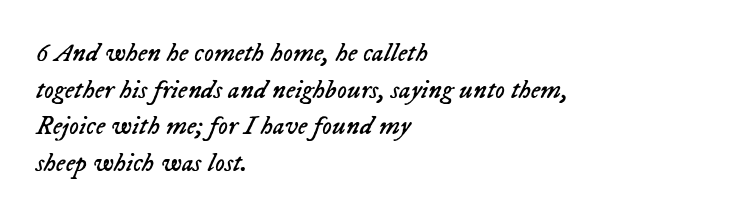
The image shows 27 px text type, italic (leaning right); set left-aligned, normal line spacing (1.36x), normal letter spacing, not underlined.
